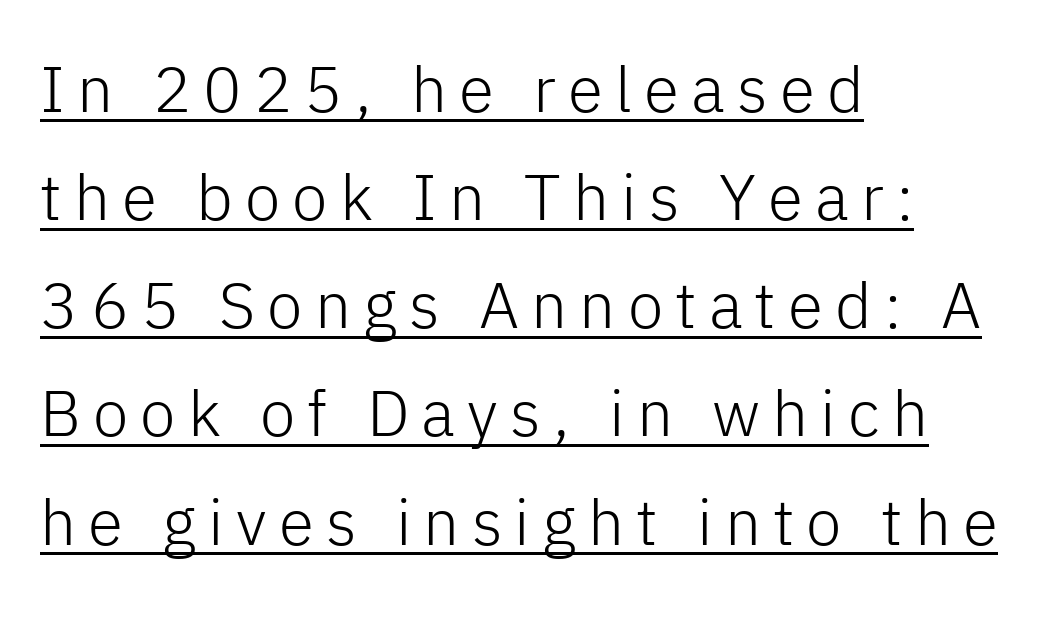
{"serif": "no", "italic": "no", "bold": "no", "weight": "light", "width": "normal", "stroke_contrast": "low", "x_height": "medium", "monospaced": "no", "underline": "yes", "align": "left", "line_spacing": "normal", "line_spacing_ratio": 1.69, "glyph_px": 64}
